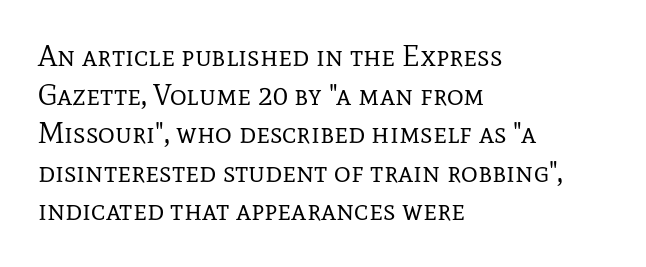
The image shows 29 px regular-weight serif type, upright; set left-aligned, normal line spacing (1.33x), normal letter spacing, not underlined; low stroke contrast and a medium x-height.
